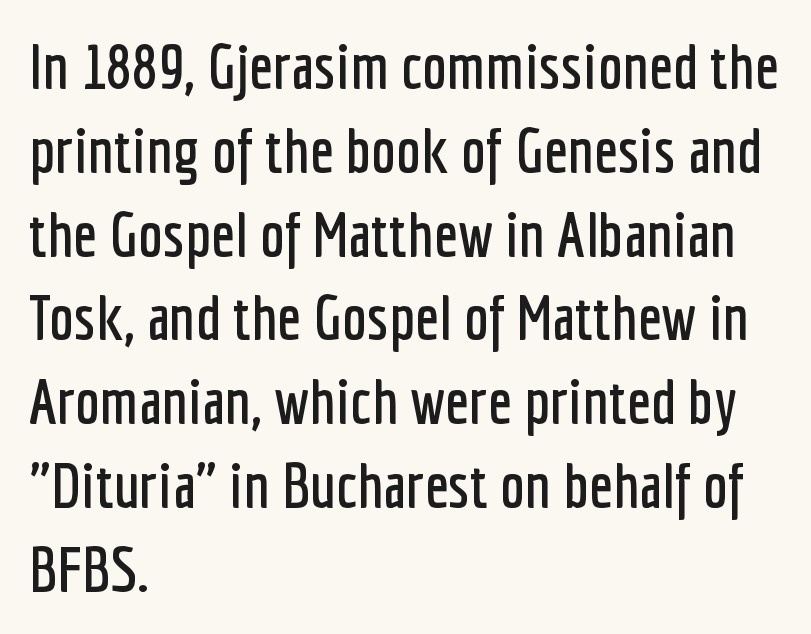
The image shows 63 px condensed sans-serif type, upright; set left-aligned, normal line spacing (1.33x), normal letter spacing, not underlined; low stroke contrast and a medium x-height.
